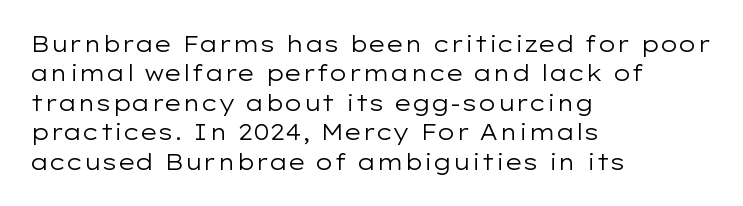
The image shows 22 px text type, upright; set left-aligned, normal line spacing (1.34x), normal letter spacing, not underlined.
